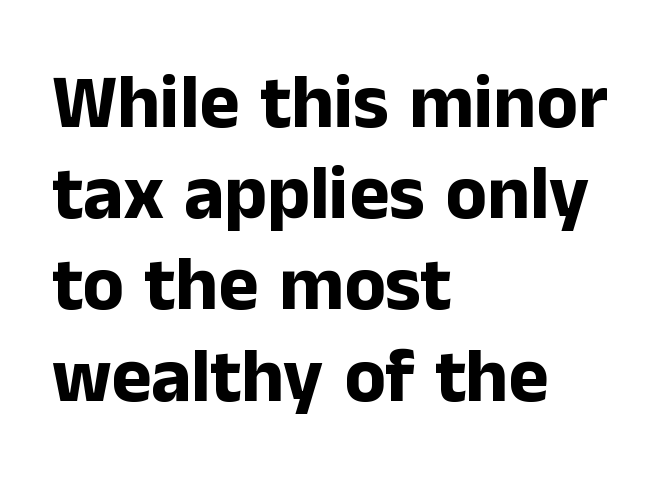
The image shows 76 px bold sans-serif type, upright; set left-aligned, line spacing 1.2x, normal letter spacing, not underlined; low stroke contrast and a medium x-height.
